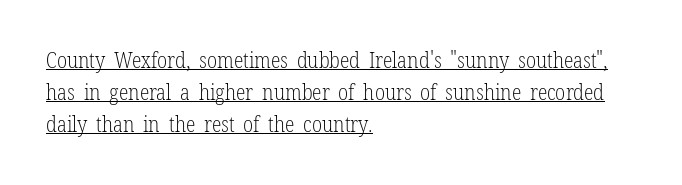
Regarding leading, the lines here are spaced in the standard way. Inter-character spacing is left at the font's built-in metrics. The rendered words wear a rule along their underside. Weight: not bold — regular or lighter.
